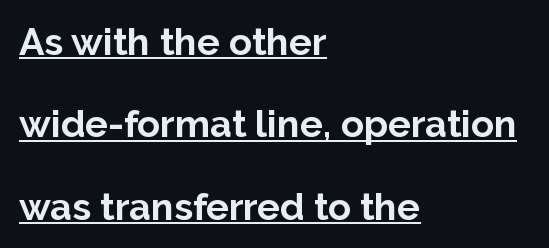
The typesetting leans heavy: a genuine bold. Line starts are locked; line ends wander. Nope, no serifs anywhere on these letters. What stands out about the letter spacing? Nothing — it is the standard amount. The leading is generous, giving the passage an open texture. This sample has the flowing, uneven cadence of proportional lettering.
